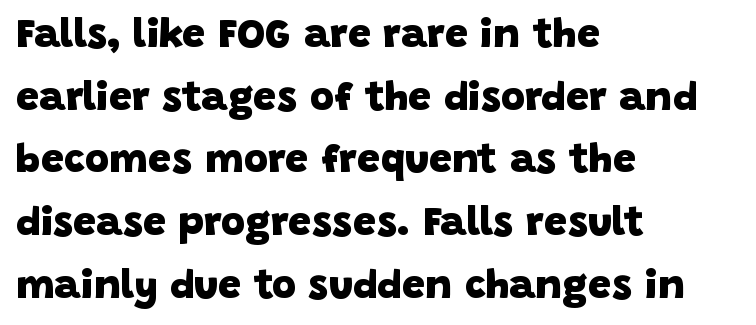
Serif or sans? Sans — the stroke terminals are bare. Each letter keeps its own natural width here, so spacing adapts to shape. The block of text has a typical density, with ordinary space between rows. Heft: maximum for text — a bold. The letterforms sit shoulder to shoulder at normal distance.
